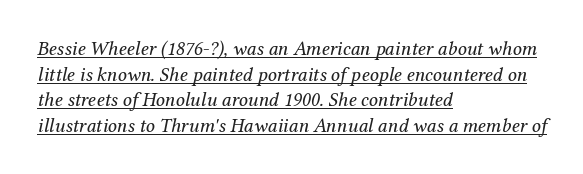
Q: Is the text bold? A: No.
Q: Is the text italic (slanted)? A: Yes, it leans right by about 12 degrees.
Q: Is the text underlined? A: Yes.
Q: How is the paragraph aligned? A: Left-aligned.
Q: Is the spacing between letters normal or unusually wide? A: Normal.
Q: Is the spacing between lines tight, normal or loose? A: Normal.
